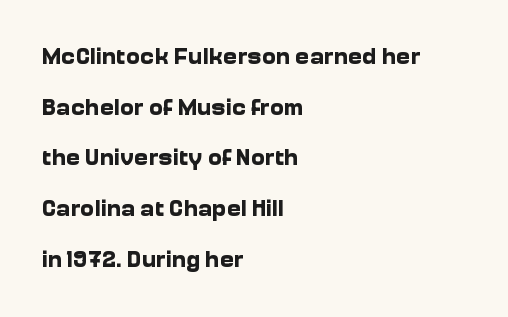
How are the letters spaced? Ordinarily, with no added tracking. Alignment: flush left. Designer's note — italics off, roman on. Descender tails drop into unmarked territory. Look at the stroke-to-counter ratio: heavy, a bold.
